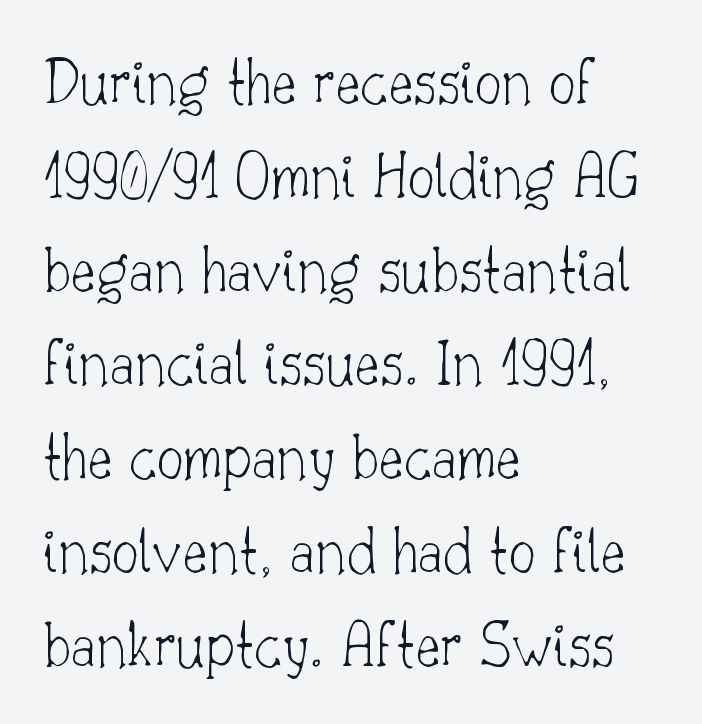
Q: Is the text bold? A: No.
Q: Is the text italic (slanted)? A: No, it is upright.
Q: Is the typeface a serif or a sans-serif typeface? A: Serif.
Q: Is the text underlined? A: No.
Q: How is the paragraph aligned? A: Left-aligned.
Q: Is the spacing between letters normal or unusually wide? A: Normal.
Q: Is the spacing between lines tight, normal or loose? A: Normal.
Q: Width (condensed, normal, or wide)? A: Normal.
Q: Stroke contrast? A: Low.
Q: x-height? A: Small.
Q: Monospaced? A: No.
